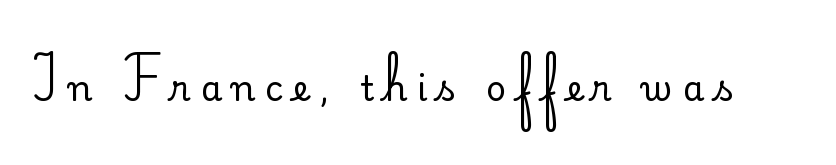
Q: Is the text bold? A: No.
Q: Is the text italic (slanted)? A: No, it is upright.
Q: Is the typeface a serif or a sans-serif typeface? A: Sans-serif.
Q: Is the text underlined? A: No.
Q: Is the spacing between letters normal or unusually wide? A: Unusually wide.
Q: Width (condensed, normal, or wide)? A: Normal.
Q: Stroke contrast? A: Low.
Q: x-height? A: Small.
Q: Monospaced? A: No.
